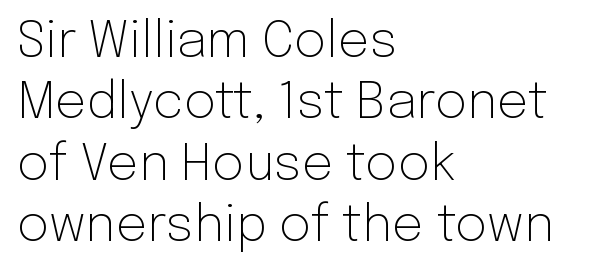
Each letter keeps its own natural width here, so spacing adapts to shape. Lines of text with bare space underneath. Every character sits straight up, as roman type does. The text block is weighted toward the left margin, trailing off unevenly rightward. Is the type heavy? It reads as light-to-regular instead.
